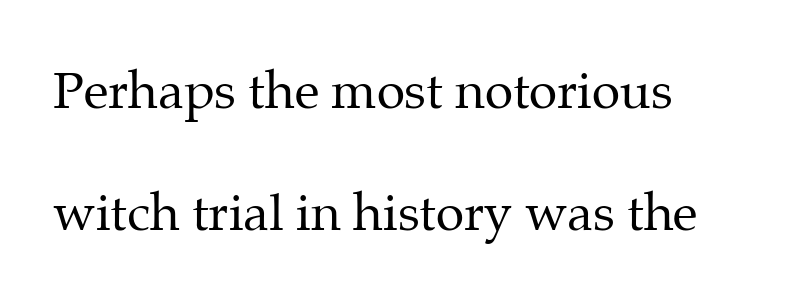
Q: Is the text bold? A: No.
Q: Is the text italic (slanted)? A: No, it is upright.
Q: Is the typeface a serif or a sans-serif typeface? A: Serif.
Q: Is the text underlined? A: No.
Q: Is the spacing between letters normal or unusually wide? A: Normal.
Q: Is the spacing between lines tight, normal or loose? A: Loose.
Q: Width (condensed, normal, or wide)? A: Normal.
Q: Stroke contrast? A: Medium.
Q: x-height? A: Medium.
Q: Monospaced? A: No.
